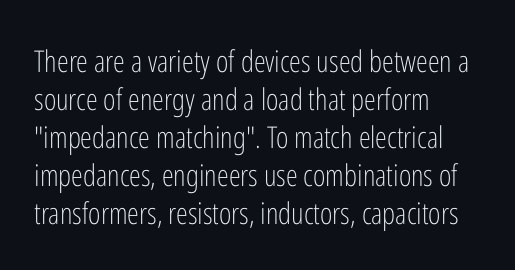
Q: Is the text bold? A: No.
Q: Is the text italic (slanted)? A: No, it is upright.
Q: Is the typeface a serif or a sans-serif typeface? A: Sans-serif.
Q: Is the text underlined? A: No.
Q: How is the paragraph aligned? A: Left-aligned.
Q: Is the spacing between letters normal or unusually wide? A: Normal.
Q: Is the spacing between lines tight, normal or loose? A: Normal.
Q: Width (condensed, normal, or wide)? A: Condensed.
Q: Stroke contrast? A: Low.
Q: x-height? A: Medium.
Q: Monospaced? A: No.
